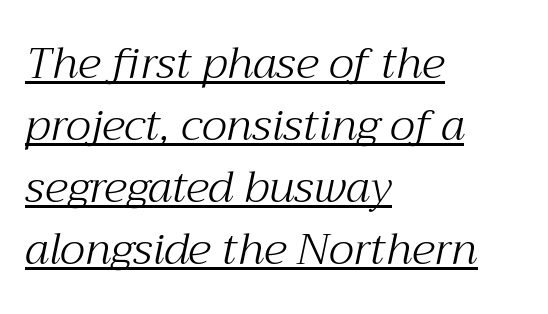
{"serif": "yes", "italic": "yes", "lean": "right", "slant_degrees": 12, "bold": "no", "weight": "light", "width": "normal", "stroke_contrast": "medium", "x_height": "medium", "monospaced": "no", "underline": "yes", "align": "left", "line_spacing": "normal", "line_spacing_ratio": 1.41, "letter_spacing": "normal", "letter_spacing_em": 0.0, "glyph_px": 44}
